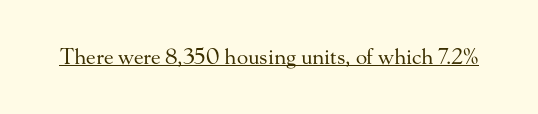
{"italic": "no", "bold": "no", "underline": "yes", "letter_spacing": "normal", "letter_spacing_em": 0.0, "glyph_px": 21}
